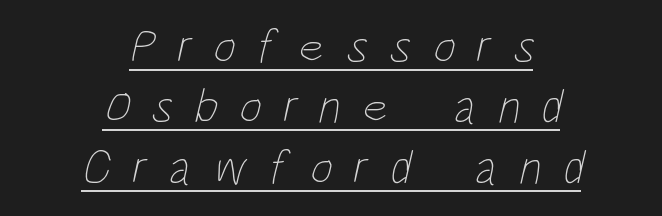
This sample has the flowing, uneven cadence of proportional lettering. The rendering positions every line midway between the sides. Does a line run under the words? Yes, clearly. Observe the wide spacing: letters keep a clear distance from each other. Stems and bowls with no extra thickness — not bold.
